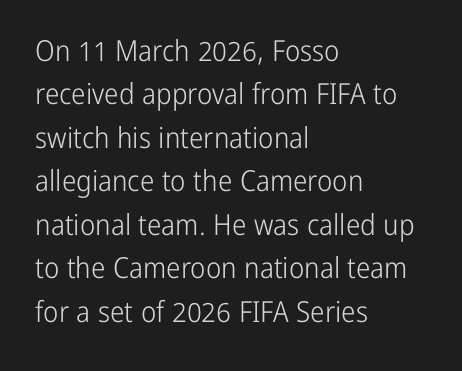
{"serif": "no", "italic": "no", "bold": "no", "weight": "light", "width": "condensed", "stroke_contrast": "low", "x_height": "medium", "monospaced": "no", "underline": "no", "align": "left", "line_spacing": "normal", "line_spacing_ratio": 1.5, "letter_spacing": "normal", "letter_spacing_em": 0.0, "glyph_px": 29}
